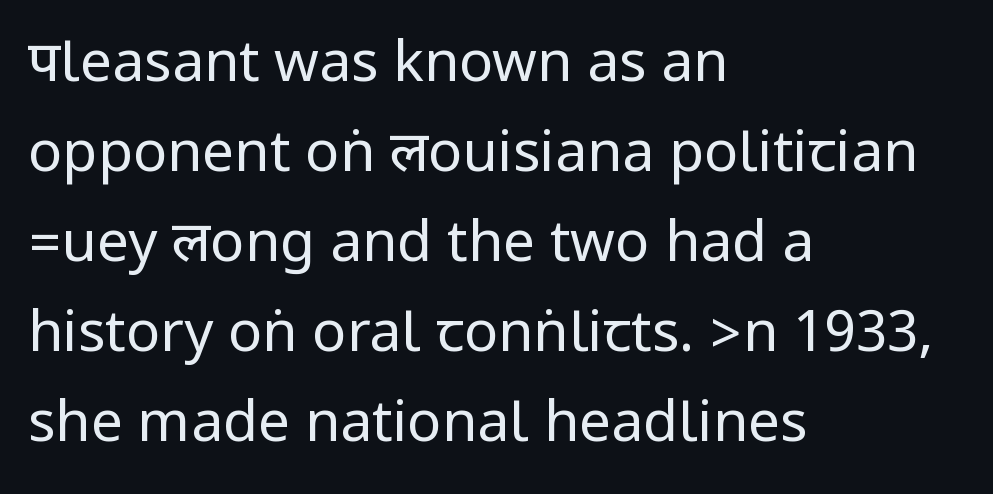
This sample is left-justified, so line endings fall wherever the words run out. The passage shown is not underscored anywhere. Short note: letters normally spaced. A light-to-regular cut is what we see here.
